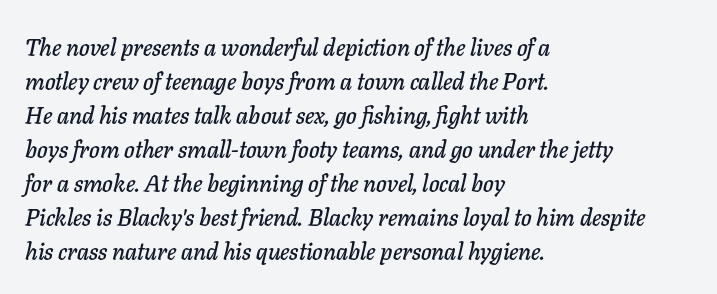
{"italic": "yes", "lean": "right", "slant_degrees": 11, "underline": "no", "align": "left", "line_spacing": "normal", "line_spacing_ratio": 1.42, "letter_spacing": "normal", "letter_spacing_em": 0.0, "glyph_px": 24}
